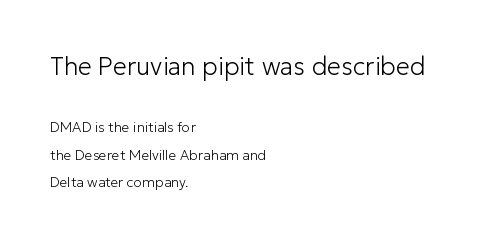
{"italic": "no", "bold": "no", "underline": "no", "align": "left", "line_spacing": "loose", "line_spacing_ratio": 1.94, "letter_spacing": "normal", "letter_spacing_em": 0.0, "larger_block": "first", "size_ratio": 1.79, "glyph_px": 25}
